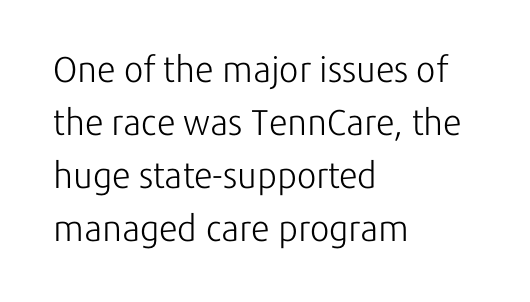
Nothing unusual about the tracking: characters are spaced as the font intends. This sample uses an upright cut, with every glyph sitting square on the baseline. The weight tops out at a normal text grade. Quick note: interline space is typical. These lines are rendered in a variable-pitch font.
